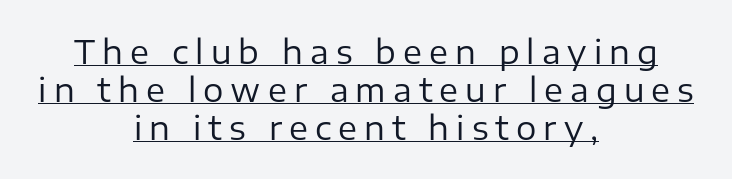
The setting favours the middle, as headings and verse often do. Looks like regular typesetting: each glyph gets only the width it needs. These characters rest on top of a visible drawn line. The specimen reads as upright at a glance.
